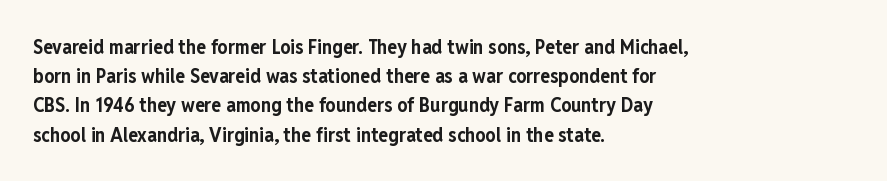
The image shows 20 px bold type, upright; set left-aligned, normal line spacing (1.46x), normal letter spacing, not underlined.
